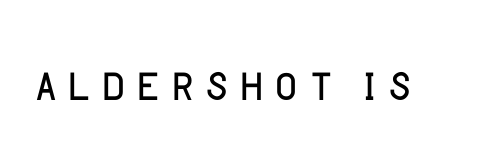
Q: Is the text bold? A: No.
Q: Is the text italic (slanted)? A: No, it is upright.
Q: Is the typeface a serif or a sans-serif typeface? A: Sans-serif.
Q: Is the text underlined? A: No.
Q: Width (condensed, normal, or wide)? A: Normal.
Q: Stroke contrast? A: Low.
Q: x-height? A: Large.
Q: Monospaced? A: No.
